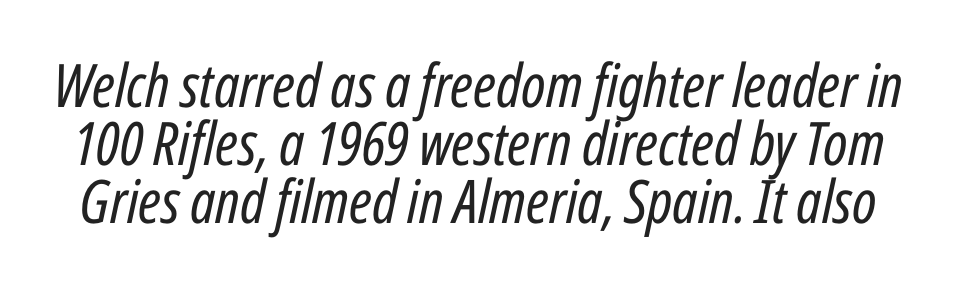
The image shows 60 px regular-weight, condensed type, italic (leaning right); set tight line spacing (0.97x), normal letter spacing, not underlined; low stroke contrast and a medium x-height.
